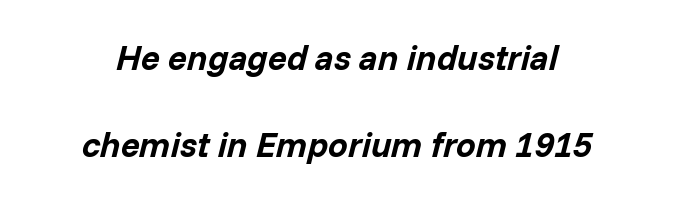
{"italic": "yes", "lean": "right", "slant_degrees": 14, "bold": "yes", "weight": "bold", "width": "normal", "stroke_contrast": "low", "x_height": "medium", "monospaced": "no", "underline": "no", "align": "center", "line_spacing": "loose", "line_spacing_ratio": 2.48, "letter_spacing": "normal", "letter_spacing_em": 0.0, "glyph_px": 35}
